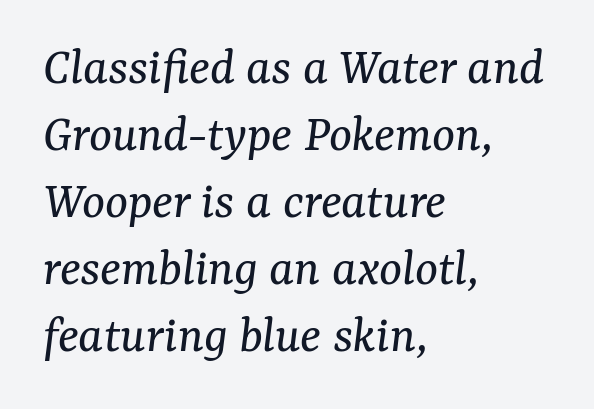
The image shows 54 px regular-weight serif type, italic (leaning right); set left-aligned, line spacing 1.24x, normal letter spacing, not underlined; medium stroke contrast and a medium x-height.
